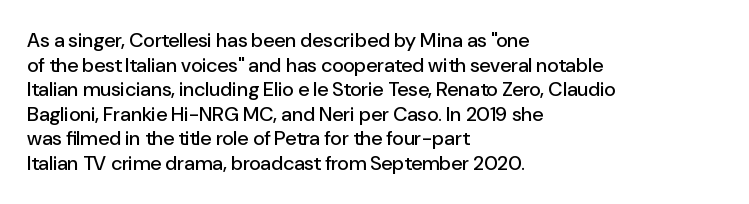
{"italic": "no", "underline": "no", "align": "left", "line_spacing_ratio": 1.23, "letter_spacing": "normal", "letter_spacing_em": 0.0, "glyph_px": 20}
